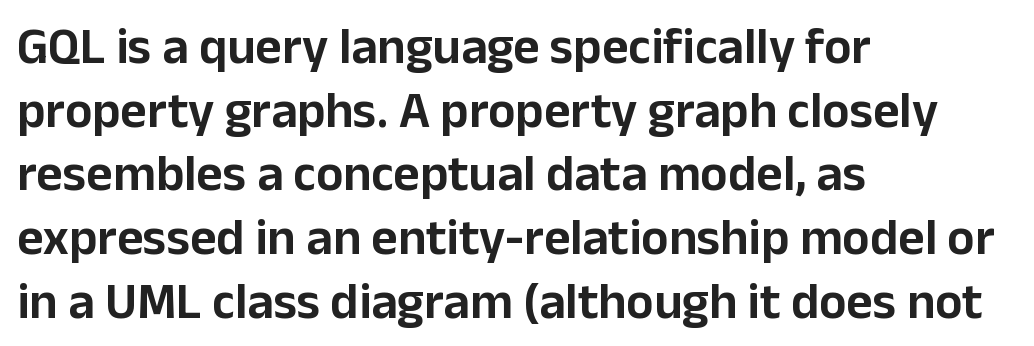
{"serif": "no", "italic": "no", "width": "normal", "stroke_contrast": "low", "x_height": "medium", "monospaced": "no", "underline": "no", "align": "left", "line_spacing": "normal", "line_spacing_ratio": 1.25, "letter_spacing": "normal", "letter_spacing_em": 0.0, "glyph_px": 51}
